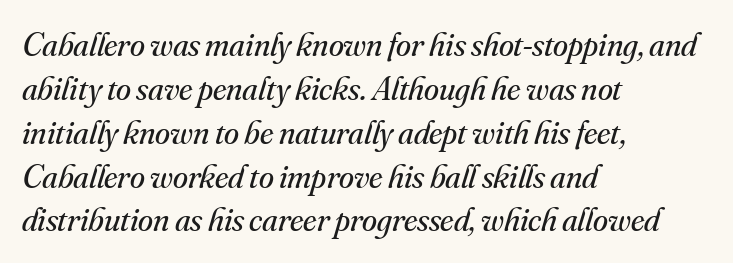
These lines keep a tight, regular rhythm from letter to letter. Type without underlining. How would I describe the line gaps? Plain and ordinary. Each letter keeps its own natural width here, so spacing adapts to shape. Counters stay open thanks to moderate or lighter strokes.
